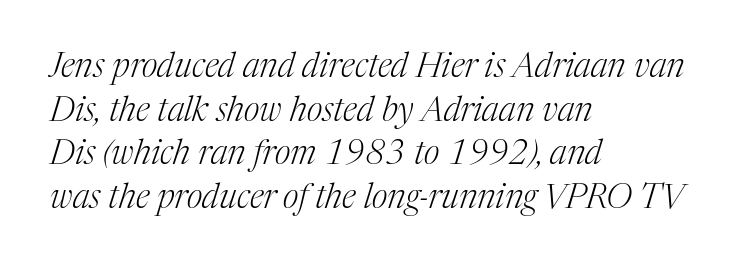
Q: Is the text bold? A: No.
Q: Is the text italic (slanted)? A: Yes, it leans right by about 17 degrees.
Q: Is the typeface a serif or a sans-serif typeface? A: Serif.
Q: Is the text underlined? A: No.
Q: How is the paragraph aligned? A: Left-aligned.
Q: Is the spacing between letters normal or unusually wide? A: Normal.
Q: Is the spacing between lines tight, normal or loose? A: Normal.
Q: Width (condensed, normal, or wide)? A: Normal.
Q: Stroke contrast? A: Medium.
Q: x-height? A: Medium.
Q: Monospaced? A: No.
